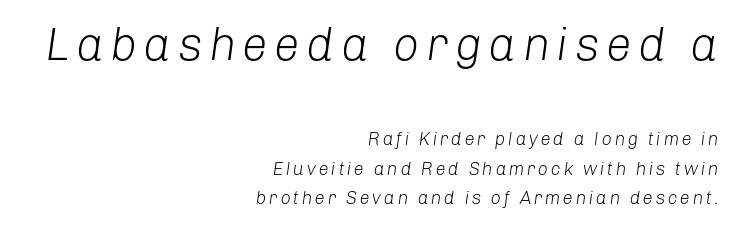
The specimen omits any rule beneath the text block's lines. Look at the glyph heights: the upper group is clearly the bigger setting. Leading matches the norm, producing a regular column. Heaviness? Minimal to ordinary, like unemphasized prose. Visually the block forms a straight wall on the right and a jagged coastline on the left.
